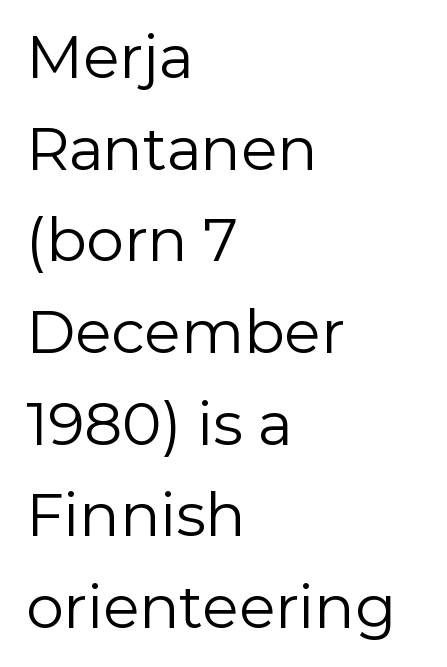
The image shows 65 px light sans-serif type, upright; set left-aligned, normal line spacing (1.41x), normal letter spacing, not underlined; a medium x-height.
